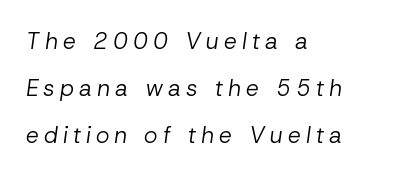
{"italic": "yes", "lean": "right", "slant_degrees": 8, "bold": "no", "underline": "no", "align": "left", "line_spacing": "loose", "line_spacing_ratio": 2.05, "letter_spacing": "wide", "letter_spacing_em": 0.22, "glyph_px": 23}
